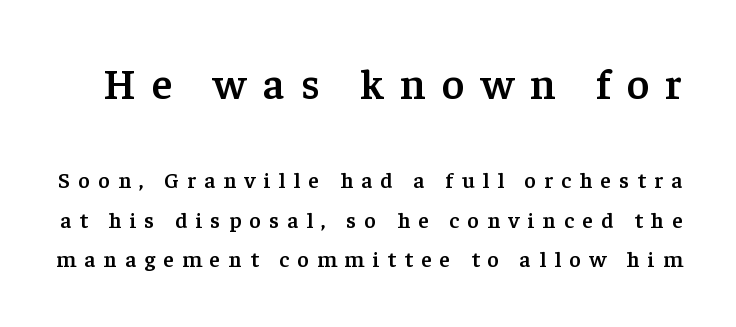
{"serif": "yes", "italic": "no", "bold": "semi", "weight": "semibold", "width": "normal", "stroke_contrast": "low", "x_height": "medium", "monospaced": "no", "underline": "no", "line_spacing_ratio": 1.79, "letter_spacing": "wide", "letter_spacing_em": 0.38, "larger_block": "first", "size_ratio": 1.95, "glyph_px": 43}
